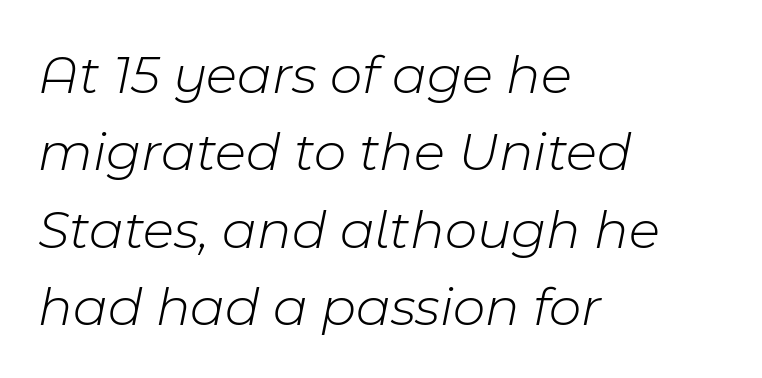
The image shows 56 px light type, italic (leaning right); set left-aligned, normal line spacing (1.38x), normal letter spacing, not underlined; low stroke contrast and a medium x-height.
